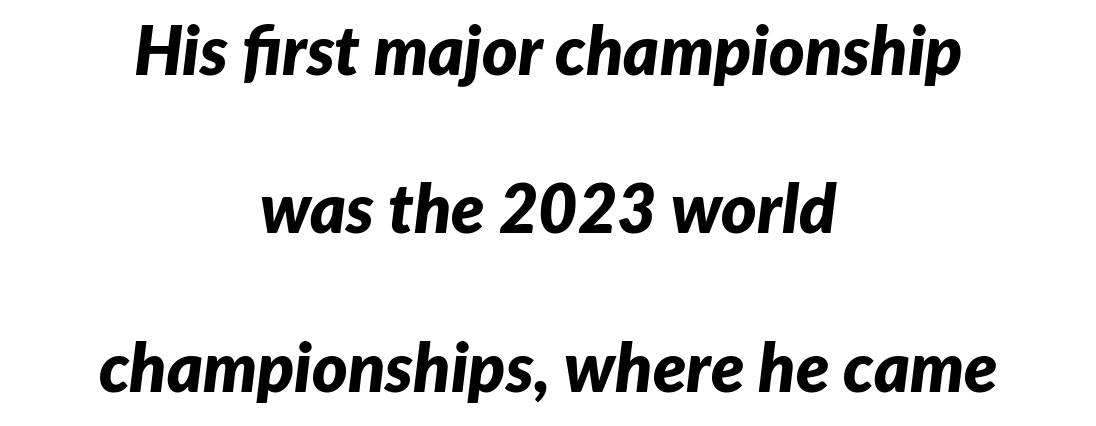
The lines are quadded center. Typesetter's note: full bold, strokes at maximum text heaviness. Glyph-to-glyph distance matches everyday printed text. The rendering uses natural spacing where letterforms have individual widths.
